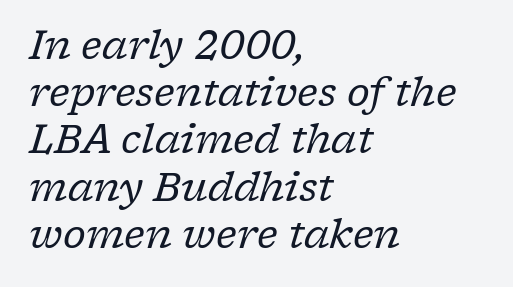
Beneath every word, the page is bare. This sample has the flowing, uneven cadence of proportional lettering. This sample uses an oblique cut, with every glyph tilted off the vertical. No extra tracking has been applied to these lines. The typesetter chose a ragged-right arrangement here. Weight: in the light-to-regular range.
